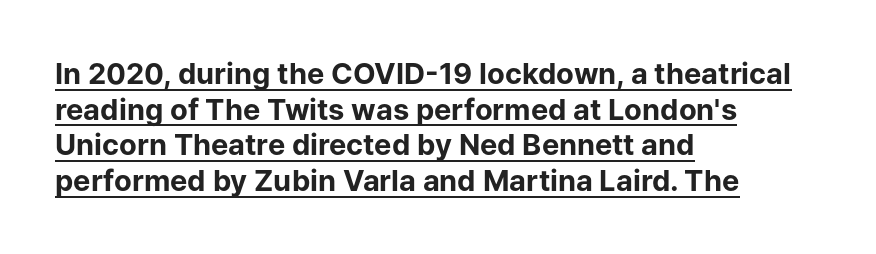
Chunky letters — that's bold for sure. Notice how the passage keeps a crisp vertical edge on the left only. A roman cut, with each character standing at attention. The characters display no serif detailing; their extremities are plain.
